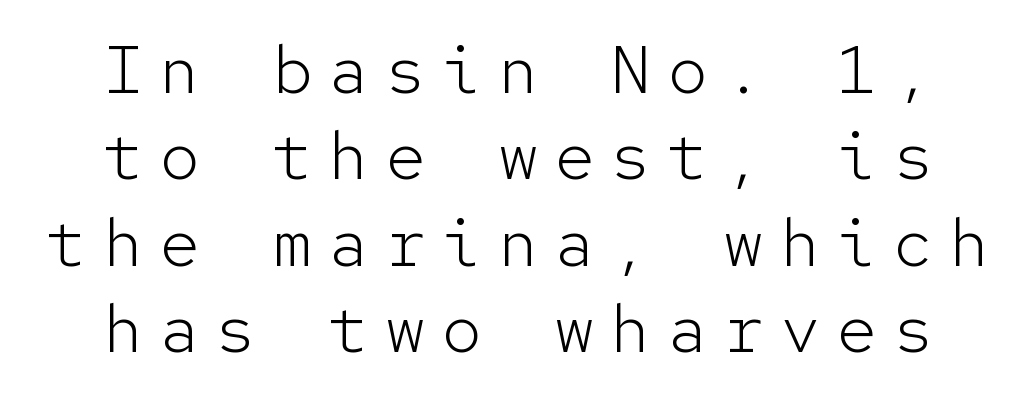
{"serif": "no", "italic": "no", "bold": "no", "weight": "light", "width": "normal", "stroke_contrast": "low", "x_height": "medium", "monospaced": "yes", "underline": "no", "align": "center", "line_spacing": "normal", "line_spacing_ratio": 1.27, "letter_spacing": "wide", "letter_spacing_em": 0.23, "glyph_px": 68}
